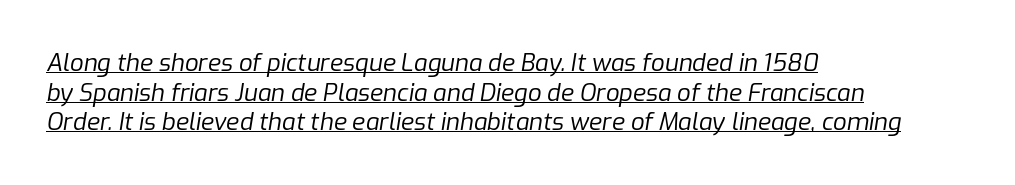
Q: Is the text bold? A: No.
Q: Is the text italic (slanted)? A: Yes, it leans right by about 9 degrees.
Q: Is the text underlined? A: Yes.
Q: How is the paragraph aligned? A: Left-aligned.
Q: Is the spacing between letters normal or unusually wide? A: Normal.
